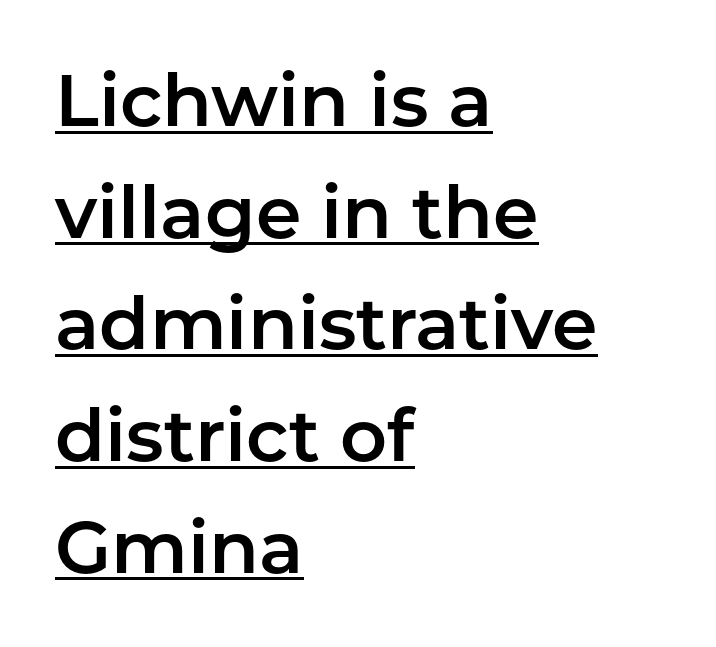
Q: Is the text italic (slanted)? A: No, it is upright.
Q: Is the typeface a serif or a sans-serif typeface? A: Sans-serif.
Q: Is the text underlined? A: Yes.
Q: How is the paragraph aligned? A: Left-aligned.
Q: Is the spacing between letters normal or unusually wide? A: Normal.
Q: Is the spacing between lines tight, normal or loose? A: Normal.
Q: Width (condensed, normal, or wide)? A: Normal.
Q: Stroke contrast? A: Low.
Q: x-height? A: Medium.
Q: Monospaced? A: No.
